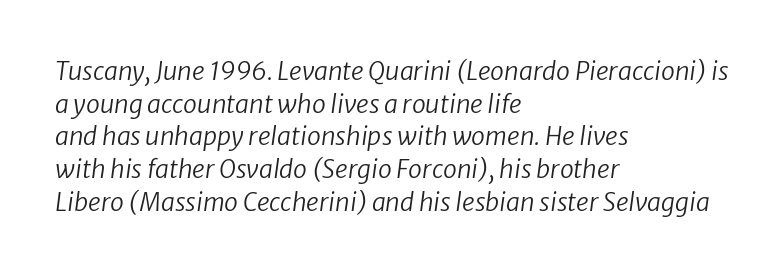
{"italic": "yes", "lean": "right", "slant_degrees": 8, "bold": "no", "underline": "no", "align": "left", "line_spacing": "normal", "line_spacing_ratio": 1.31, "letter_spacing": "normal", "letter_spacing_em": 0.0, "glyph_px": 25}
